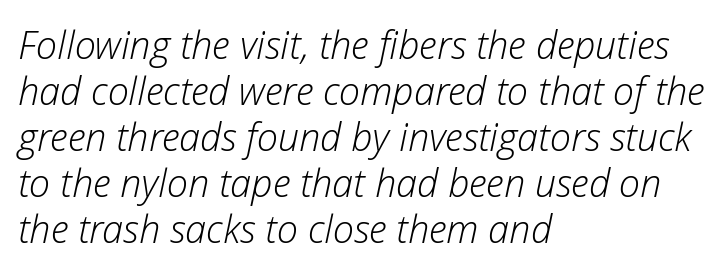
{"italic": "yes", "lean": "right", "slant_degrees": 12, "bold": "no", "weight": "light", "width": "normal", "stroke_contrast": "low", "x_height": "medium", "monospaced": "no", "underline": "no", "align": "left", "line_spacing_ratio": 1.21, "letter_spacing": "normal", "letter_spacing_em": 0.0, "glyph_px": 38}
